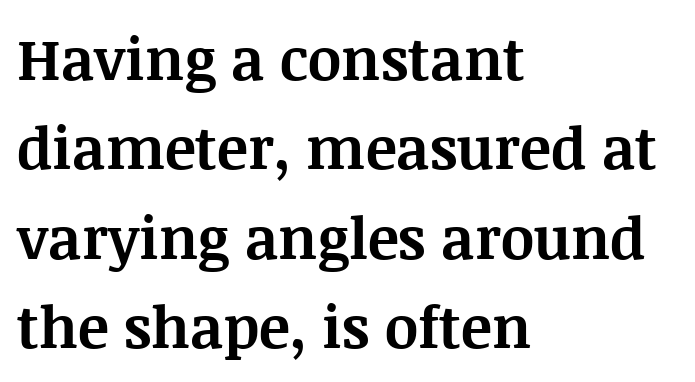
{"serif": "yes", "italic": "no", "bold": "yes", "weight": "bold", "width": "normal", "stroke_contrast": "medium", "x_height": "large", "monospaced": "no", "underline": "no", "align": "left", "line_spacing": "normal", "line_spacing_ratio": 1.54, "letter_spacing": "normal", "letter_spacing_em": 0.0, "glyph_px": 58}
